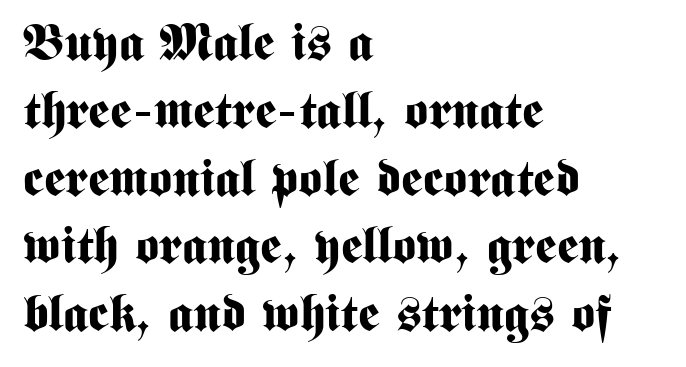
{"serif": "no", "italic": "no", "bold": "yes", "weight": "bold", "width": "condensed", "stroke_contrast": "medium", "x_height": "medium", "monospaced": "no", "underline": "no", "align": "left", "line_spacing": "normal", "line_spacing_ratio": 1.33, "letter_spacing": "normal", "letter_spacing_em": 0.0, "glyph_px": 51}
